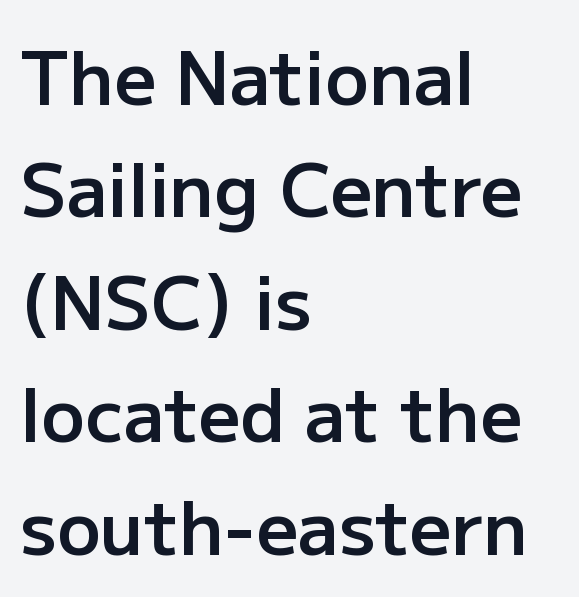
The rendering uses a moderate line-height, typical for paragraphs. In terms of weight, the rendering is demibold, just under bold. Unlike a traditional serif, this face leaves its strokes unadorned. What stands out about the letter spacing? Nothing — it is the standard amount. Think of a printed novel: that variable character pitch is what you see here. Type without underlining.
